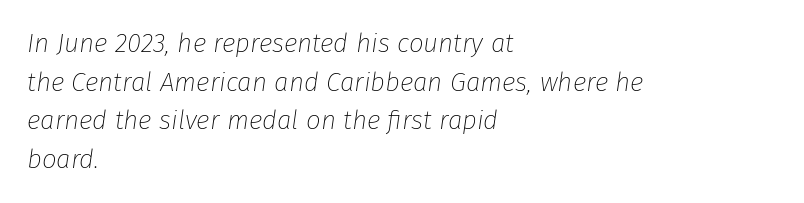
The image shows 26 px text type, italic (leaning right); set left-aligned, normal line spacing (1.49x), normal letter spacing, not underlined.
